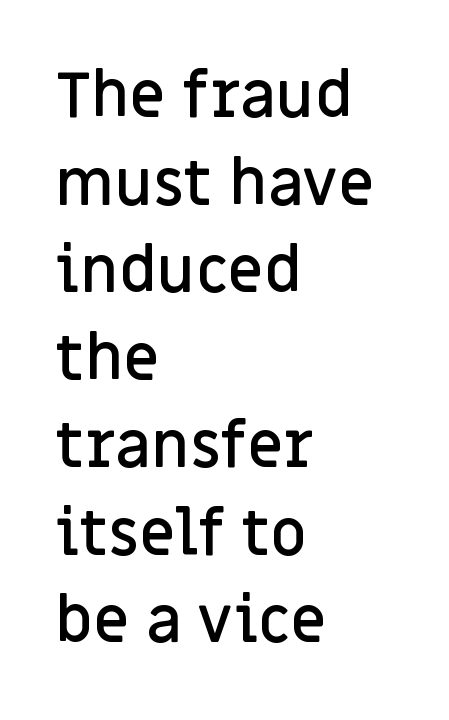
Q: Is the text bold? A: Semi-bold.
Q: Is the text italic (slanted)? A: No, it is upright.
Q: Is the typeface a serif or a sans-serif typeface? A: Sans-serif.
Q: Is the text underlined? A: No.
Q: How is the paragraph aligned? A: Left-aligned.
Q: Is the spacing between letters normal or unusually wide? A: Normal.
Q: Is the spacing between lines tight, normal or loose? A: Normal.
Q: Width (condensed, normal, or wide)? A: Normal.
Q: Stroke contrast? A: Low.
Q: x-height? A: Large.
Q: Monospaced? A: No.
